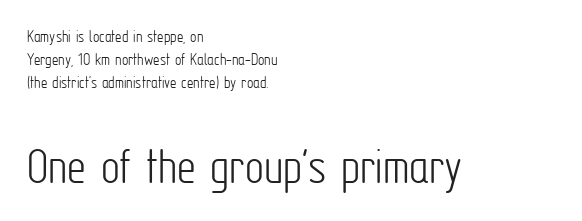
Q: Is the text bold? A: No.
Q: Is the text italic (slanted)? A: No, it is upright.
Q: Is the typeface a serif or a sans-serif typeface? A: Sans-serif.
Q: Is the text underlined? A: No.
Q: How is the paragraph aligned? A: Left-aligned.
Q: Is the spacing between letters normal or unusually wide? A: Normal.
Q: Is the spacing between lines tight, normal or loose? A: Normal.
Q: Which block of text is set in a larger size, the first (top) or the second (bottom)? A: The second (bottom) one.
Q: Width (condensed, normal, or wide)? A: Condensed.
Q: Stroke contrast? A: Low.
Q: x-height? A: Medium.
Q: Monospaced? A: No.
